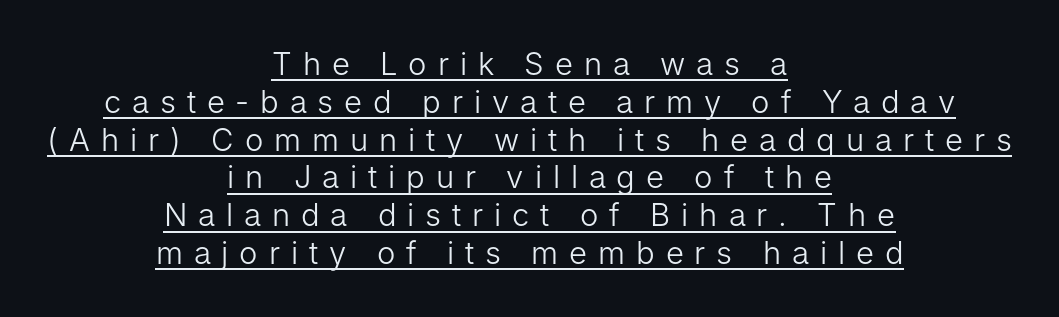
The image shows 31 px light sans-serif type, upright; set centered, line spacing 1.22x, unusually wide letter spacing (+0.35 em), underlined; low stroke contrast and a medium x-height.
